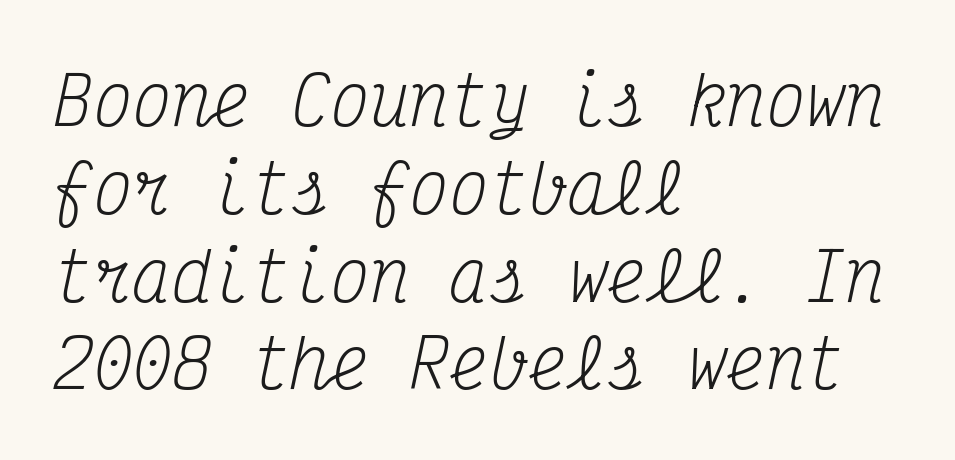
Q: Is the text bold? A: No.
Q: Is the text italic (slanted)? A: Yes, it leans right by about 12 degrees.
Q: Is the typeface a serif or a sans-serif typeface? A: Serif.
Q: Is the text underlined? A: No.
Q: How is the paragraph aligned? A: Left-aligned.
Q: Is the spacing between letters normal or unusually wide? A: Normal.
Q: Is the spacing between lines tight, normal or loose? A: Normal.
Q: Width (condensed, normal, or wide)? A: Condensed.
Q: Stroke contrast? A: Medium.
Q: x-height? A: Medium.
Q: Monospaced? A: Yes.
